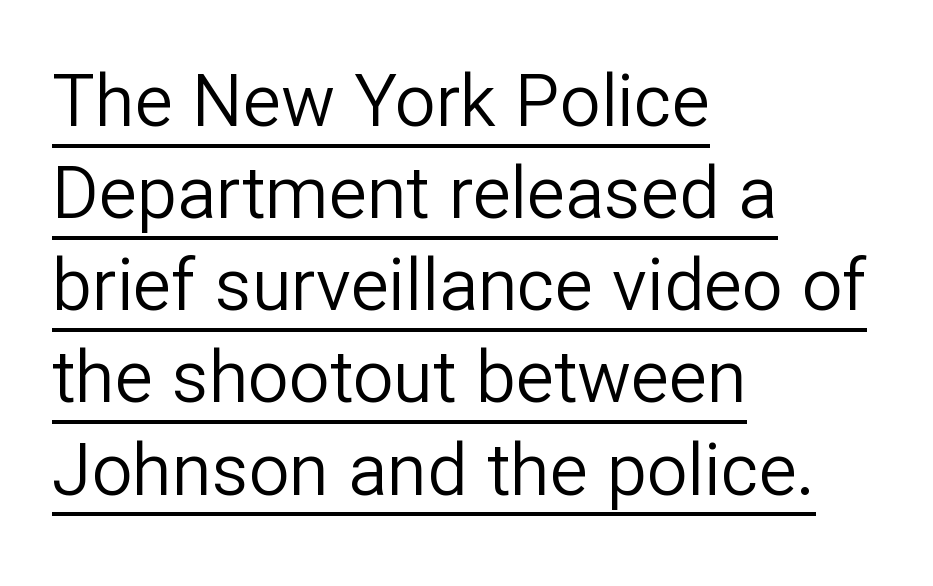
The image shows 72 px regular-weight sans-serif type, upright; set left-aligned, normal line spacing (1.28x), normal letter spacing, underlined; low stroke contrast and a medium x-height.
